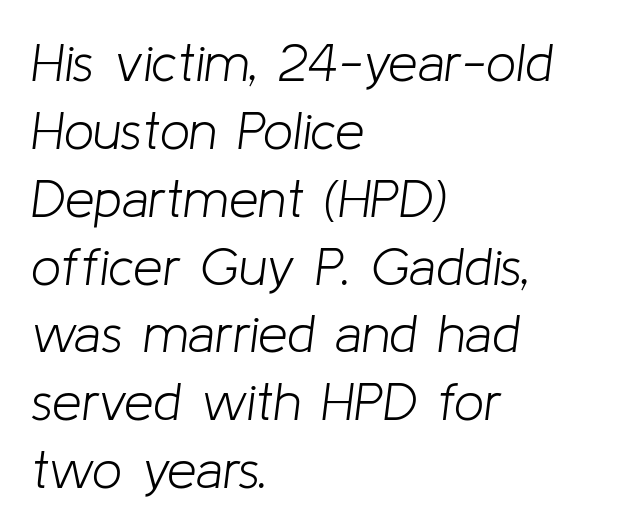
{"italic": "yes", "lean": "right", "slant_degrees": 8, "bold": "no", "weight": "light", "width": "normal", "stroke_contrast": "low", "x_height": "medium", "monospaced": "no", "underline": "no", "align": "left", "line_spacing": "normal", "line_spacing_ratio": 1.28, "letter_spacing": "normal", "letter_spacing_em": 0.0, "glyph_px": 53}
